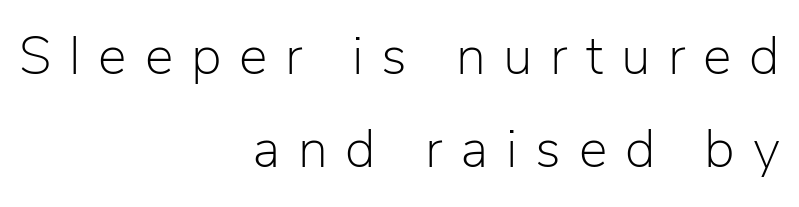
The image shows 54 px light sans-serif type, upright; set right-aligned, line spacing 1.73x, unusually wide letter spacing (+0.33 em), not underlined; low stroke contrast and a medium x-height.
